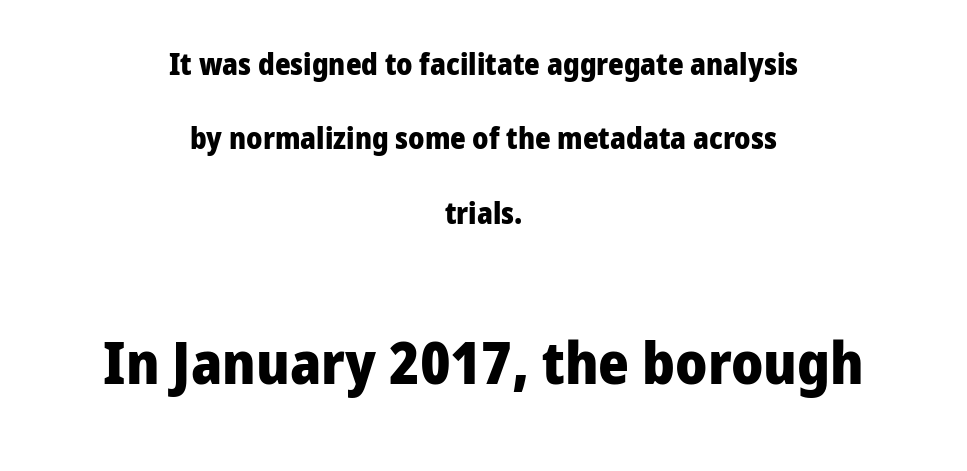
The image shows 59 px heavy sans-serif type, upright; set centered, loose line spacing (2.48x), normal letter spacing, not underlined; the second (bottom) block is 1.97x larger; low stroke contrast and a medium x-height.
